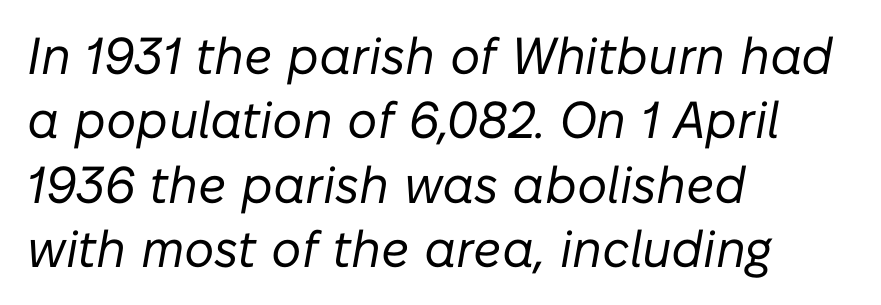
A typesetter would call this zero additional tracking. Stroke thickness stays within the range of a standard reading face or lighter. Layout note: lines flush left. The passage shown is typed in a proportional face where columns would drift. Only glyphs here, with clear space below each row. These lines were composed using italics.
